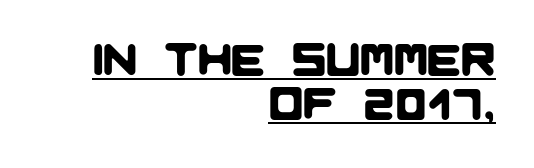
The image shows 45 px sans-serif type; set right-aligned, tight line spacing (0.98x), normal letter spacing, underlined; low stroke contrast and a large x-height.
